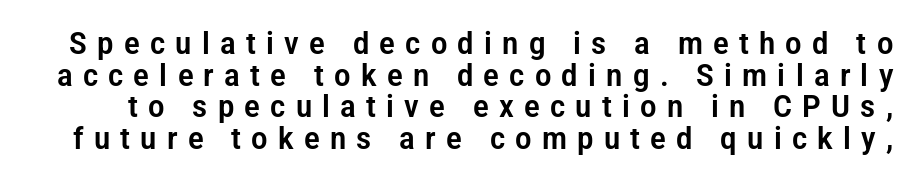
The image shows 31 px condensed sans-serif type, upright; set tight line spacing (1.02x), unusually wide letter spacing (+0.33 em), not underlined; low stroke contrast and a medium x-height.
